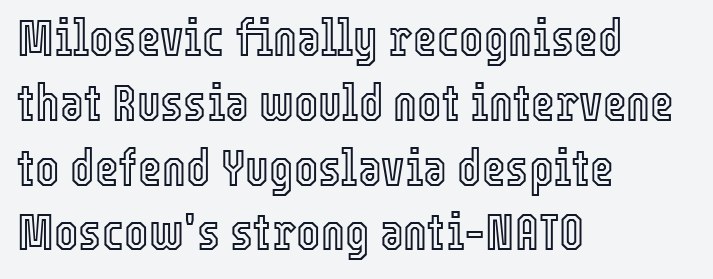
The image shows 51 px condensed type, upright; set left-aligned, normal line spacing (1.27x), normal letter spacing, not underlined; a medium x-height.
